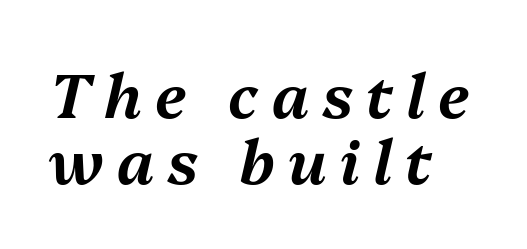
The image shows 61 px text type, italic (leaning right); set left-aligned, tight line spacing (1.08x), unusually wide letter spacing (+0.22 em), not underlined; medium stroke contrast and a medium x-height.
